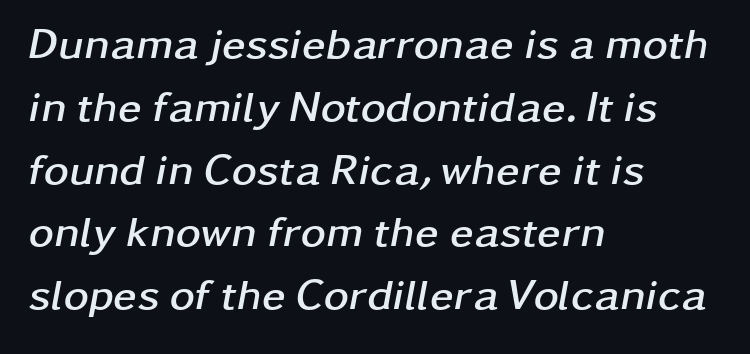
Q: Is the text bold? A: Yes.
Q: Is the text italic (slanted)? A: Yes, it leans right by about 11 degrees.
Q: Is the text underlined? A: No.
Q: How is the paragraph aligned? A: Left-aligned.
Q: Is the spacing between letters normal or unusually wide? A: Normal.
Q: Is the spacing between lines tight, normal or loose? A: Normal.
Q: Width (condensed, normal, or wide)? A: Wide.
Q: Stroke contrast? A: Low.
Q: x-height? A: Medium.
Q: Monospaced? A: No.
